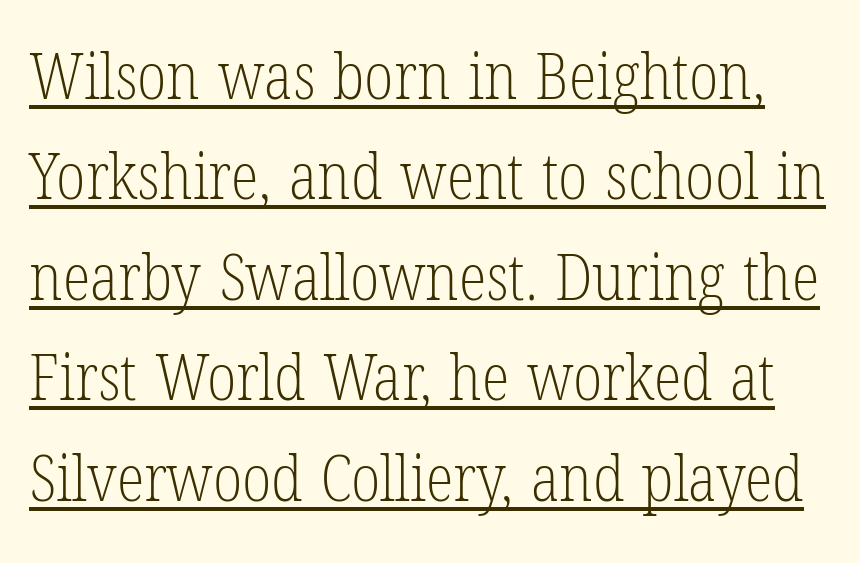
Q: Is the text bold? A: No.
Q: Is the text italic (slanted)? A: No, it is upright.
Q: Is the typeface a serif or a sans-serif typeface? A: Serif.
Q: Is the text underlined? A: Yes.
Q: Is the spacing between letters normal or unusually wide? A: Normal.
Q: Is the spacing between lines tight, normal or loose? A: Normal.
Q: Width (condensed, normal, or wide)? A: Condensed.
Q: Stroke contrast? A: Low.
Q: x-height? A: Medium.
Q: Monospaced? A: No.
